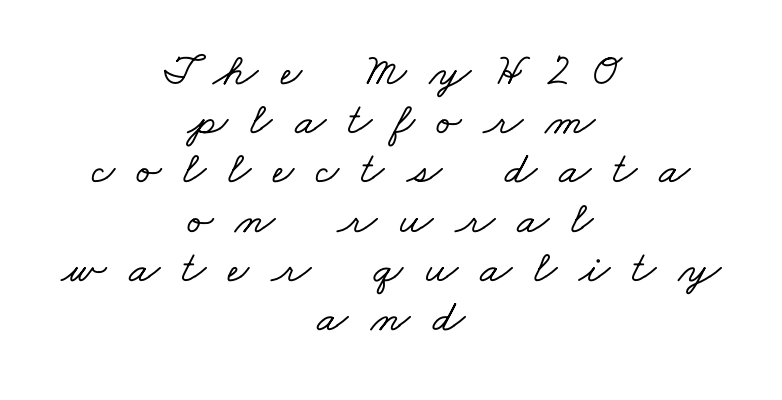
Yep, those are serifs on the letters. The passage is arranged like a title page — every line centered. Think of a printed novel: that variable character pitch is what you see here. The space directly below the letters is spotless. The letters are spread apart with noticeably loose tracking.
